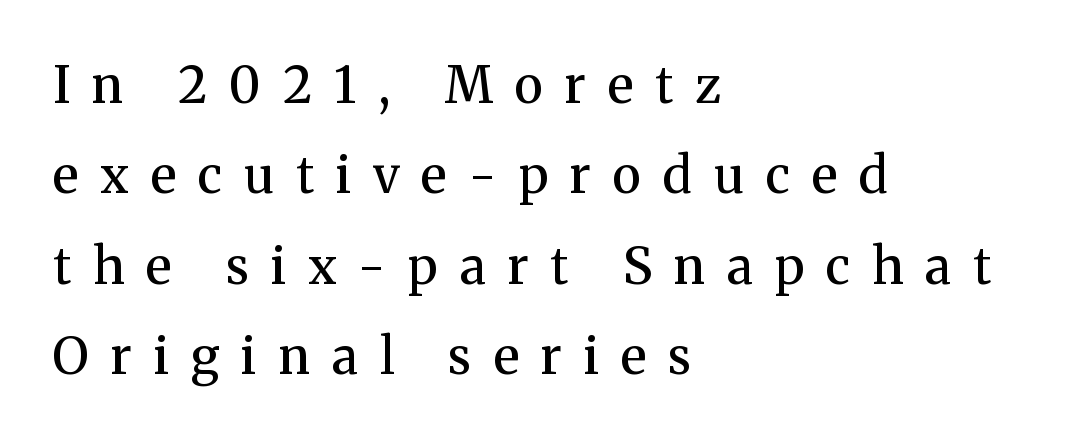
The image shows 50 px semibold serif type, upright; set left-aligned, line spacing 1.81x, unusually wide letter spacing (+0.44 em), not underlined; medium stroke contrast and a medium x-height.
